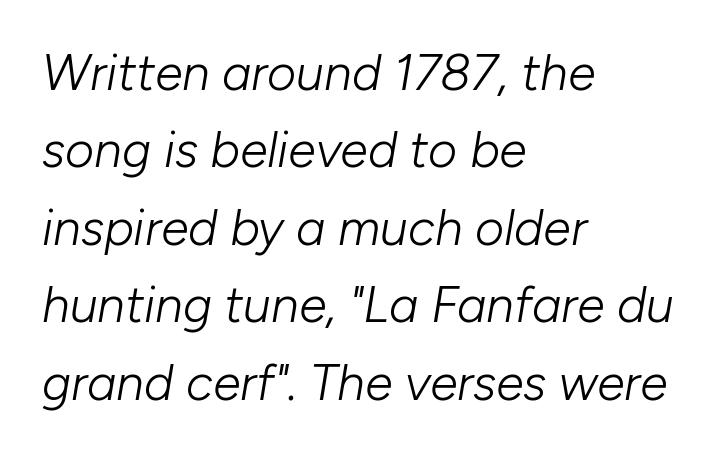
Q: Is the text bold? A: No.
Q: Is the text italic (slanted)? A: Yes, it leans right by about 10 degrees.
Q: Is the text underlined? A: No.
Q: How is the paragraph aligned? A: Left-aligned.
Q: Is the spacing between letters normal or unusually wide? A: Normal.
Q: Is the spacing between lines tight, normal or loose? A: Normal.
Q: Width (condensed, normal, or wide)? A: Normal.
Q: Stroke contrast? A: Low.
Q: x-height? A: Medium.
Q: Monospaced? A: No.
